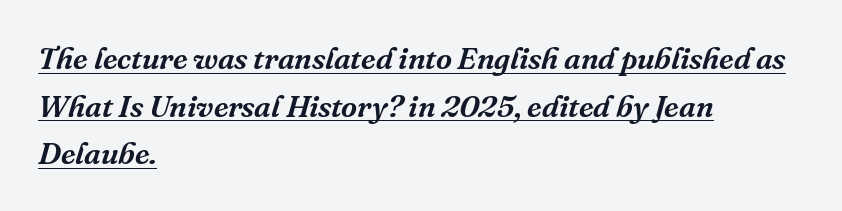
The passage shown is typed in a proportional face where columns would drift. A typesetter would label this face a serif. If you drew a line through each stem, it would be angled. A normal amount of white space separates one row of letters from the next.
